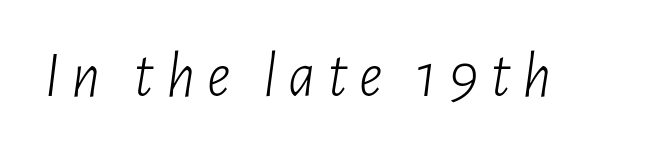
Q: Is the text bold? A: No.
Q: Is the text italic (slanted)? A: Yes, it leans right by about 7 degrees.
Q: Is the text underlined? A: No.
Q: Width (condensed, normal, or wide)? A: Condensed.
Q: Stroke contrast? A: Low.
Q: x-height? A: Medium.
Q: Monospaced? A: No.
